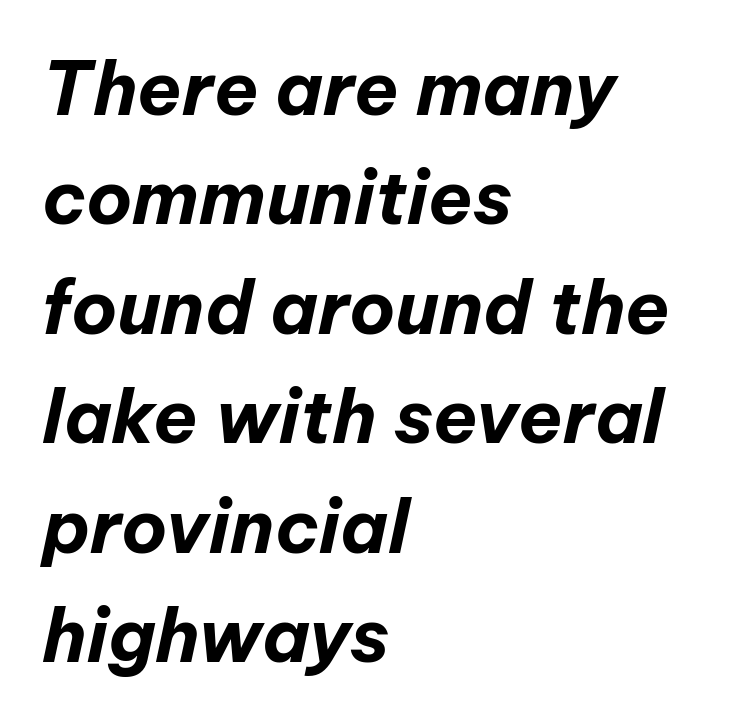
{"italic": "yes", "lean": "right", "slant_degrees": 12, "bold": "yes", "weight": "bold", "width": "normal", "stroke_contrast": "low", "x_height": "medium", "monospaced": "no", "underline": "no", "align": "left", "line_spacing": "normal", "line_spacing_ratio": 1.5, "letter_spacing": "normal", "letter_spacing_em": 0.0, "glyph_px": 73}
